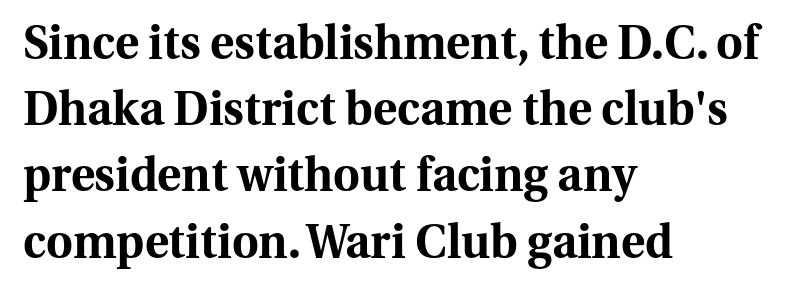
{"serif": "yes", "italic": "no", "bold": "yes", "weight": "bold", "width": "normal", "stroke_contrast": "medium", "x_height": "medium", "monospaced": "no", "underline": "no", "align": "left", "line_spacing": "normal", "line_spacing_ratio": 1.44, "letter_spacing": "normal", "letter_spacing_em": 0.0, "glyph_px": 46}
